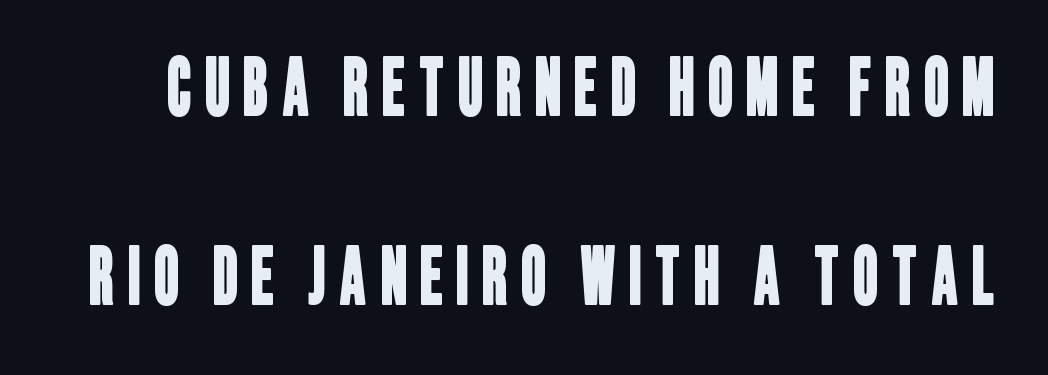
The image shows 77 px condensed sans-serif type; set loose line spacing (2.45x), not underlined; low stroke contrast and a large x-height.
